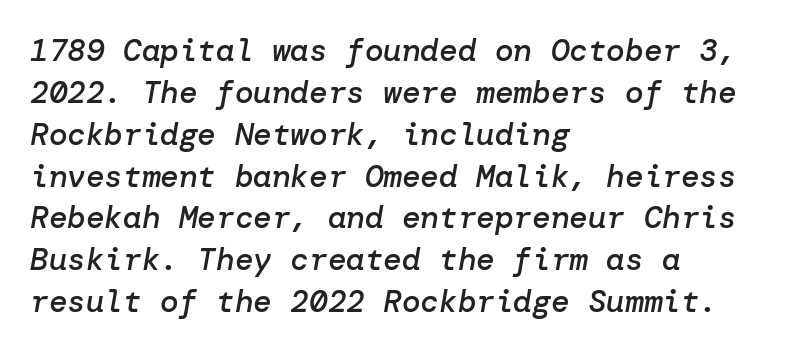
Q: Is the text bold? A: Semi-bold.
Q: Is the text italic (slanted)? A: Yes, it leans right by about 10 degrees.
Q: Is the text underlined? A: No.
Q: How is the paragraph aligned? A: Left-aligned.
Q: Is the spacing between letters normal or unusually wide? A: Normal.
Q: Is the spacing between lines tight, normal or loose? A: Normal.
Q: Width (condensed, normal, or wide)? A: Normal.
Q: Stroke contrast? A: Low.
Q: x-height? A: Medium.
